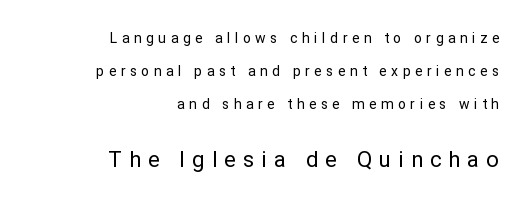
{"italic": "no", "bold": "no", "underline": "no", "align": "right", "line_spacing": "loose", "line_spacing_ratio": 2.34, "letter_spacing": "wide", "letter_spacing_em": 0.32, "larger_block": "second", "size_ratio": 1.57, "glyph_px": 22}
